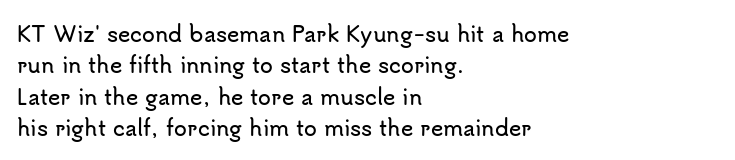
The image shows 21 px text type, upright; set left-aligned, normal line spacing (1.49x), normal letter spacing, not underlined.
